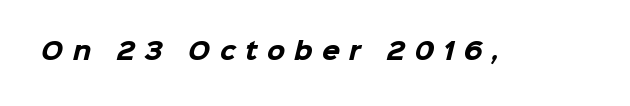
{"bold": "yes", "underline": "no", "letter_spacing": "wide", "letter_spacing_em": 0.41, "glyph_px": 23}
